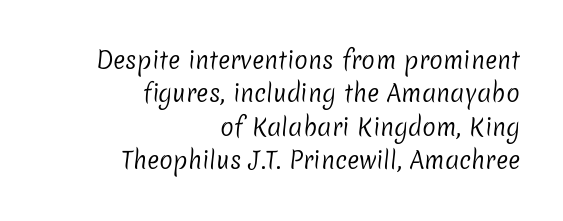
Q: Is the text bold? A: No.
Q: Is the text underlined? A: No.
Q: How is the paragraph aligned? A: Right-aligned.
Q: Is the spacing between letters normal or unusually wide? A: Normal.
Q: Is the spacing between lines tight, normal or loose? A: Normal.
